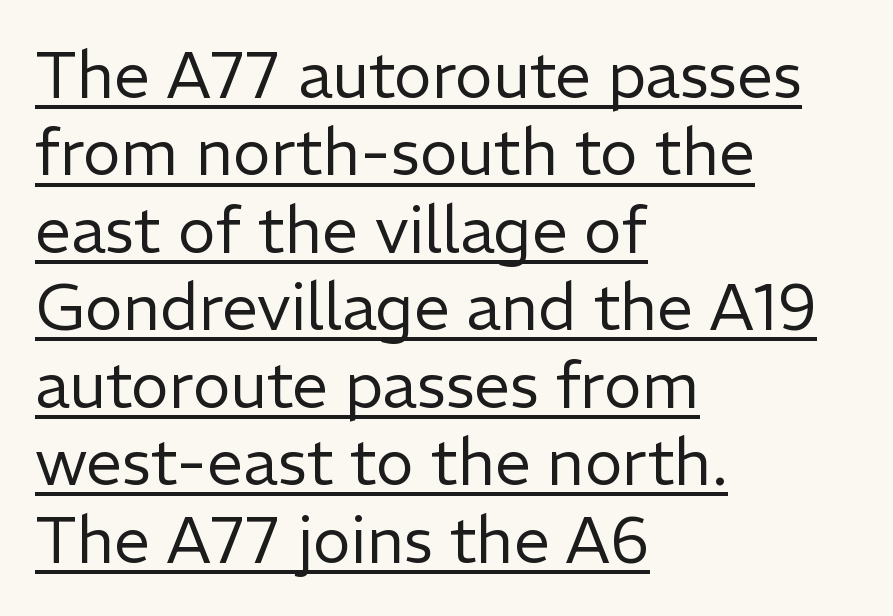
The image shows 64 px regular-weight sans-serif type, upright; set left-aligned, line spacing 1.21x, normal letter spacing, underlined; low stroke contrast and a medium x-height.
